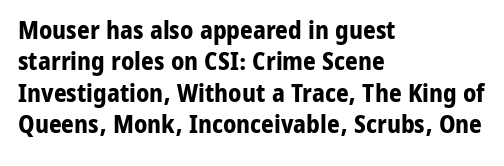
Horizontal alignment here is leftward, the default for most running prose. These lines were composed using upright roman letters. Quick note: underline off. Words appear dense and cohesive because spacing is normal. Honestly, the row spacing looks completely unremarkable. Heft: maximum for text — a bold.
